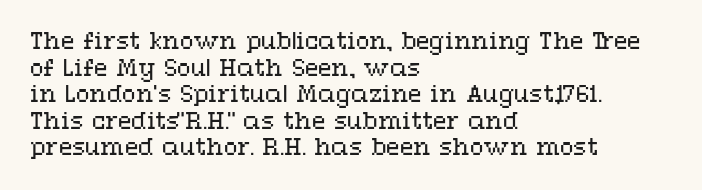
The image shows 22 px text type, upright; set left-aligned, line spacing 1.21x, normal letter spacing, not underlined.
